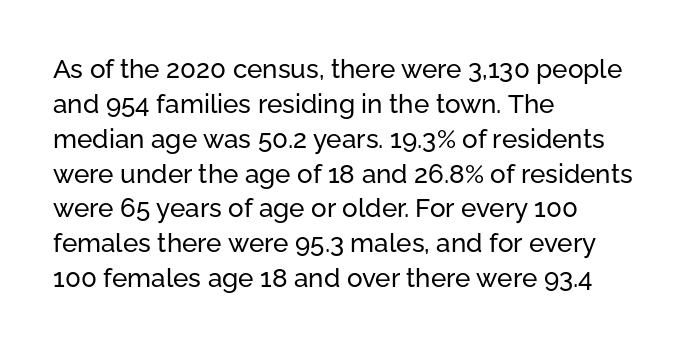
Q: Is the text italic (slanted)? A: No, it is upright.
Q: Is the text underlined? A: No.
Q: How is the paragraph aligned? A: Left-aligned.
Q: Is the spacing between letters normal or unusually wide? A: Normal.
Q: Is the spacing between lines tight, normal or loose? A: Normal.
